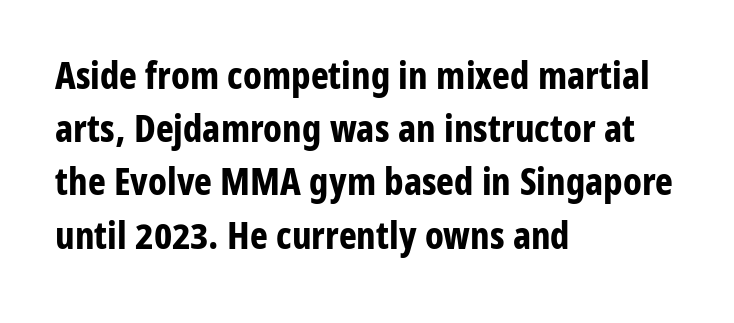
The image shows 38 px bold, condensed sans-serif type, upright; set left-aligned, normal line spacing (1.4x), normal letter spacing, not underlined; low stroke contrast and a medium x-height.
